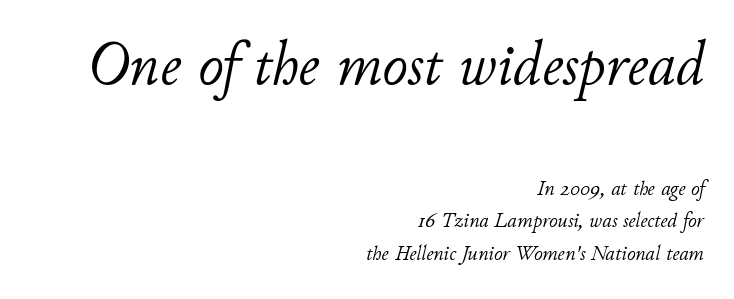
The image shows 62 px light type, italic (leaning right); set right-aligned, normal line spacing (1.55x), normal letter spacing, not underlined; the first (top) block is 2.95x larger; low stroke contrast and a small x-height.
